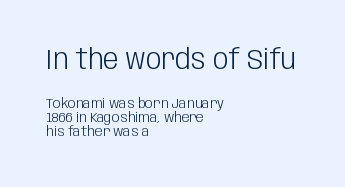
Character widths vary here, with narrow letters taking less room than wide ones. Heft: none added — not bold. This rendering uses left alignment, leaving the right contour irregular. Tracking value appears to be zero — textbook default spacing.
